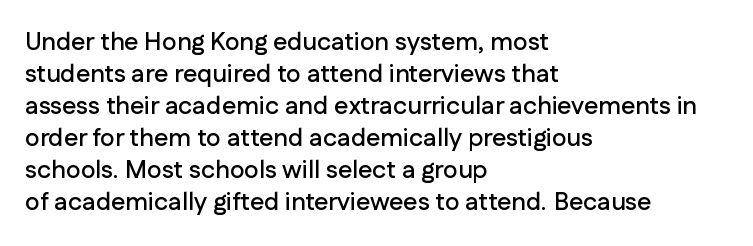
Q: Is the text italic (slanted)? A: No, it is upright.
Q: Is the text underlined? A: No.
Q: How is the paragraph aligned? A: Left-aligned.
Q: Is the spacing between letters normal or unusually wide? A: Normal.
Q: Is the spacing between lines tight, normal or loose? A: Normal.
